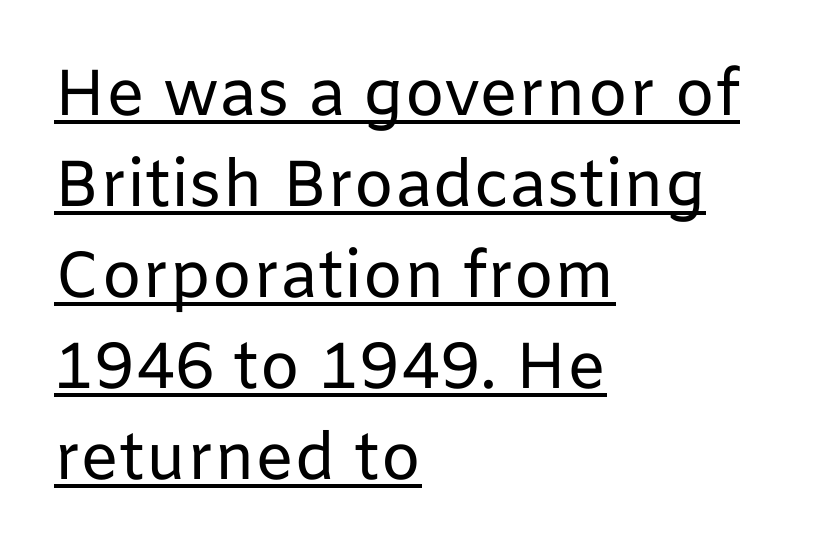
The designer went with a sans here, leaving each stem footless. This rendering features underlined lettering. No heavy texture on the line: the type isn't bold. Note the varied advance widths — an 'i' is clearly narrower than an 'm'. What stands out about the letter spacing? Nothing — it is the standard amount.
